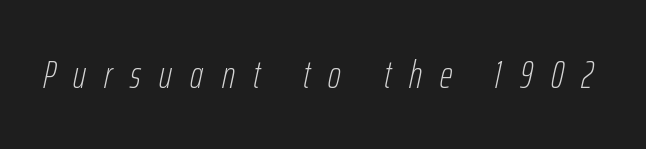
Lines of text with bare space underneath. The line texture is sparse and dotted thanks to wide tracking. This sample has the flowing, uneven cadence of proportional lettering. The rendering applies a slant to the glyphs. Nothing heavy about these letters — not bold at all.
